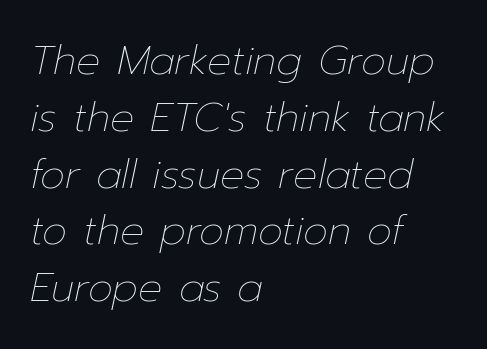
{"italic": "yes", "lean": "right", "slant_degrees": 12, "bold": "no", "weight": "thin", "width": "normal", "stroke_contrast": "low", "x_height": "medium", "monospaced": "no", "underline": "no", "align": "left", "line_spacing": "normal", "line_spacing_ratio": 1.42, "letter_spacing": "normal", "letter_spacing_em": 0.0, "glyph_px": 40}
